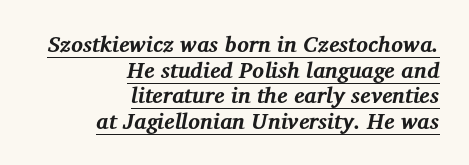
A typographer would call this underscored text. Designer's note — italics engaged. Does extra space separate the letters? No, they use regular spacing. A dark, heavy texture on the line: the type is bold. The lines in this sample share a right terminus and differ only in where they begin.
